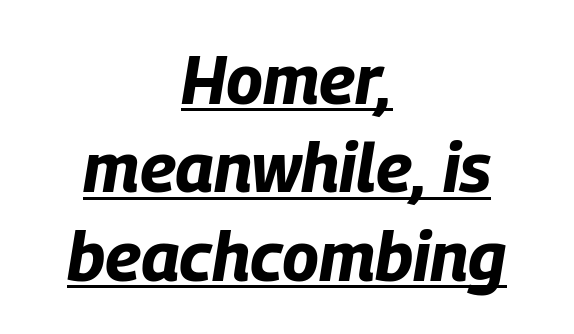
The image shows 69 px bold, condensed type, italic (leaning right); set centered, normal line spacing (1.28x), normal letter spacing, underlined; low stroke contrast and a large x-height.
